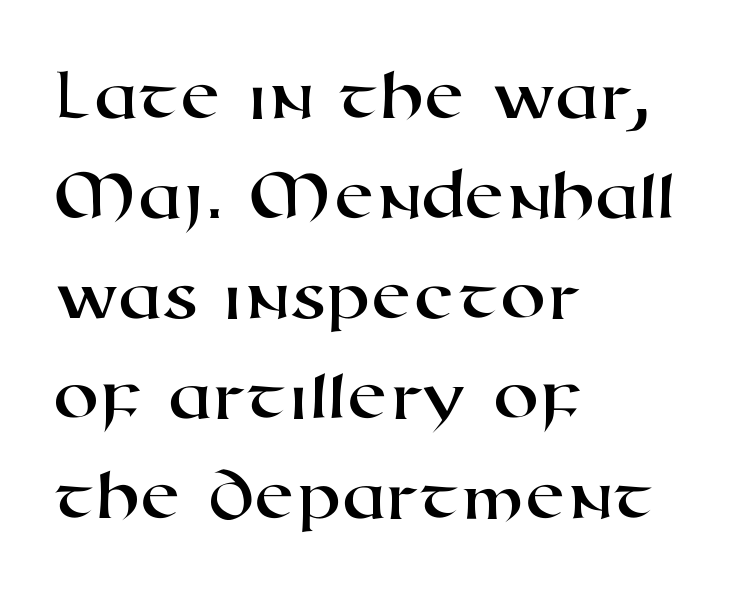
{"serif": "no", "width": "wide", "stroke_contrast": "high", "x_height": "medium", "monospaced": "no", "underline": "no", "align": "left", "line_spacing": "normal", "line_spacing_ratio": 1.35, "letter_spacing": "normal", "letter_spacing_em": 0.0, "glyph_px": 74}
